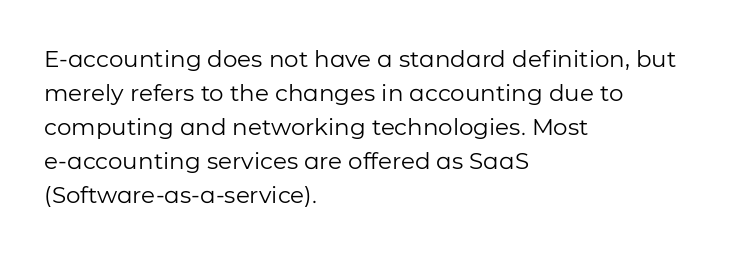
The image shows 23 px text type, upright; set left-aligned, normal line spacing (1.48x), normal letter spacing, not underlined.
